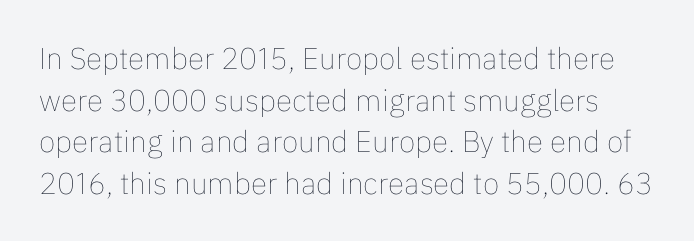
Q: Is the text bold? A: No.
Q: Is the text italic (slanted)? A: No, it is upright.
Q: Is the text underlined? A: No.
Q: Is the spacing between letters normal or unusually wide? A: Normal.
Q: Is the spacing between lines tight, normal or loose? A: Normal.
Q: Width (condensed, normal, or wide)? A: Normal.
Q: Stroke contrast? A: Low.
Q: x-height? A: Medium.
Q: Monospaced? A: No.
